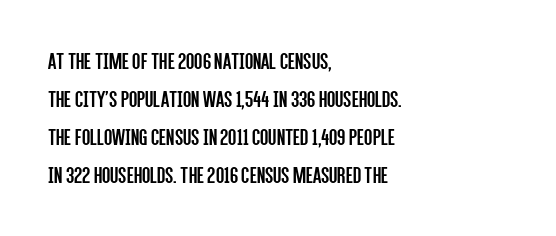
The image shows 24 px text type, upright; set left-aligned, normal line spacing (1.58x), normal letter spacing, not underlined.
